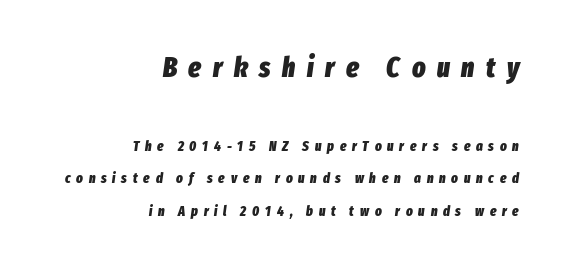
Q: Is the text bold? A: Yes.
Q: Is the text italic (slanted)? A: Yes, it leans right by about 8 degrees.
Q: Is the text underlined? A: No.
Q: How is the paragraph aligned? A: Right-aligned.
Q: Is the spacing between letters normal or unusually wide? A: Unusually wide.
Q: Is the spacing between lines tight, normal or loose? A: Loose.
Q: Which block of text is set in a larger size, the first (top) or the second (bottom)? A: The first (top) one.
Q: Width (condensed, normal, or wide)? A: Condensed.
Q: Stroke contrast? A: Low.
Q: x-height? A: Medium.
Q: Monospaced? A: No.
